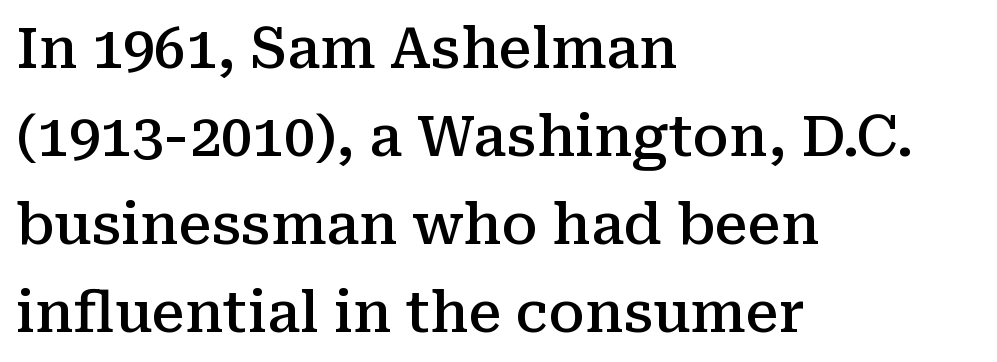
Q: Is the text bold? A: Semi-bold.
Q: Is the text italic (slanted)? A: No, it is upright.
Q: Is the typeface a serif or a sans-serif typeface? A: Serif.
Q: Is the text underlined? A: No.
Q: How is the paragraph aligned? A: Left-aligned.
Q: Is the spacing between letters normal or unusually wide? A: Normal.
Q: Is the spacing between lines tight, normal or loose? A: Normal.
Q: Width (condensed, normal, or wide)? A: Normal.
Q: Stroke contrast? A: Medium.
Q: x-height? A: Medium.
Q: Monospaced? A: No.
